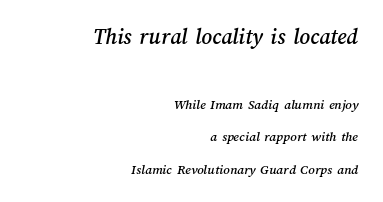
The image shows 23 px text type; set right-aligned, loose line spacing (2.32x), normal letter spacing, not underlined; the first (top) block is 1.64x larger.
